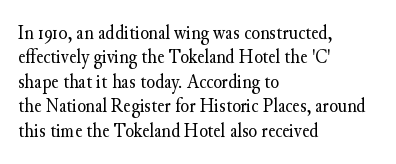
These lines keep a tight, regular rhythm from letter to letter. In CSS terms this would be text-align: left. Weight: in the light-to-regular range. This is roman type, the default non-slanted kind. Decoration check: the copy has no underline.
